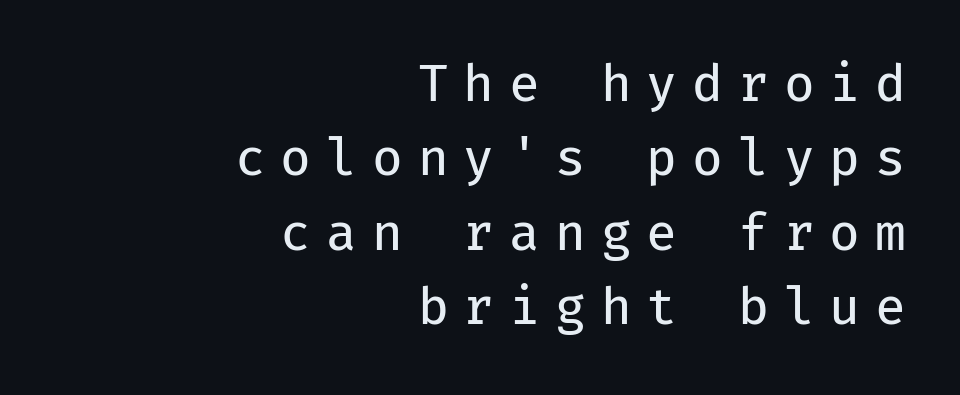
{"serif": "no", "italic": "no", "bold": "no", "weight": "regular", "width": "normal", "stroke_contrast": "low", "x_height": "medium", "monospaced": "yes", "underline": "no", "align": "right", "line_spacing": "normal", "line_spacing_ratio": 1.49, "letter_spacing": "wide", "letter_spacing_em": 0.3, "glyph_px": 50}
